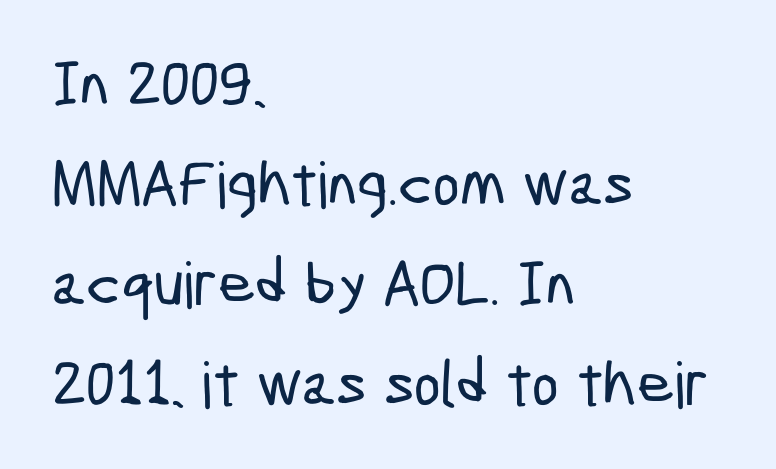
The image shows 64 px condensed sans-serif type; set left-aligned, normal line spacing (1.56x), normal letter spacing, not underlined; low stroke contrast and a medium x-height.
